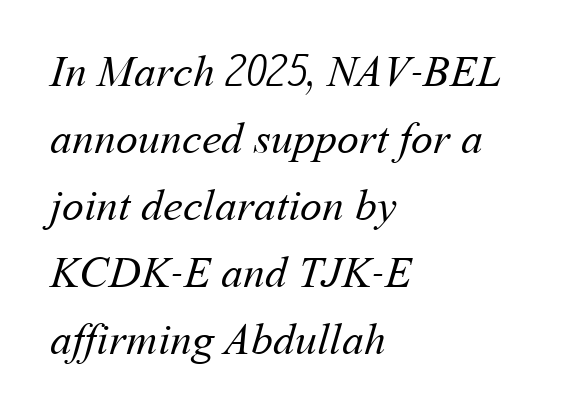
Q: Is the text bold? A: No.
Q: Is the text underlined? A: No.
Q: How is the paragraph aligned? A: Left-aligned.
Q: Is the spacing between letters normal or unusually wide? A: Normal.
Q: Is the spacing between lines tight, normal or loose? A: Normal.
Q: Width (condensed, normal, or wide)? A: Normal.
Q: Stroke contrast? A: Medium.
Q: x-height? A: Medium.
Q: Monospaced? A: No.
